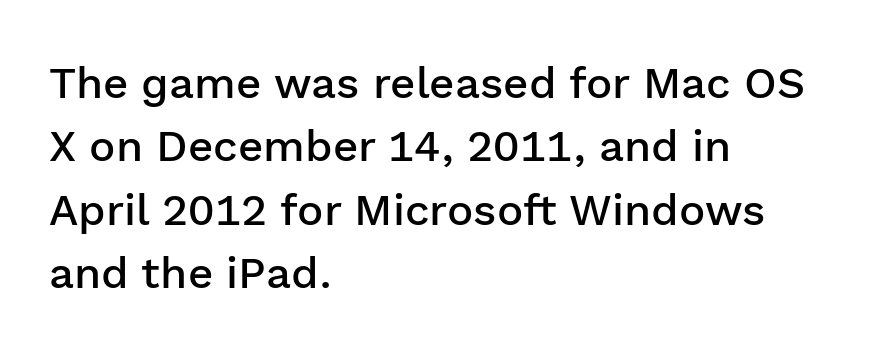
The image shows 44 px semibold sans-serif type, upright; set left-aligned, normal line spacing (1.44x), normal letter spacing, not underlined; low stroke contrast and a medium x-height.
